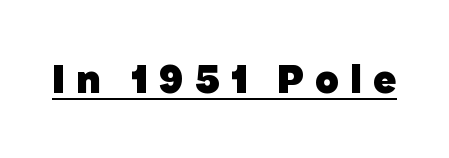
The image shows 43 px heavy sans-serif type, upright; set unusually wide letter spacing (+0.26 em), underlined; a medium x-height.
